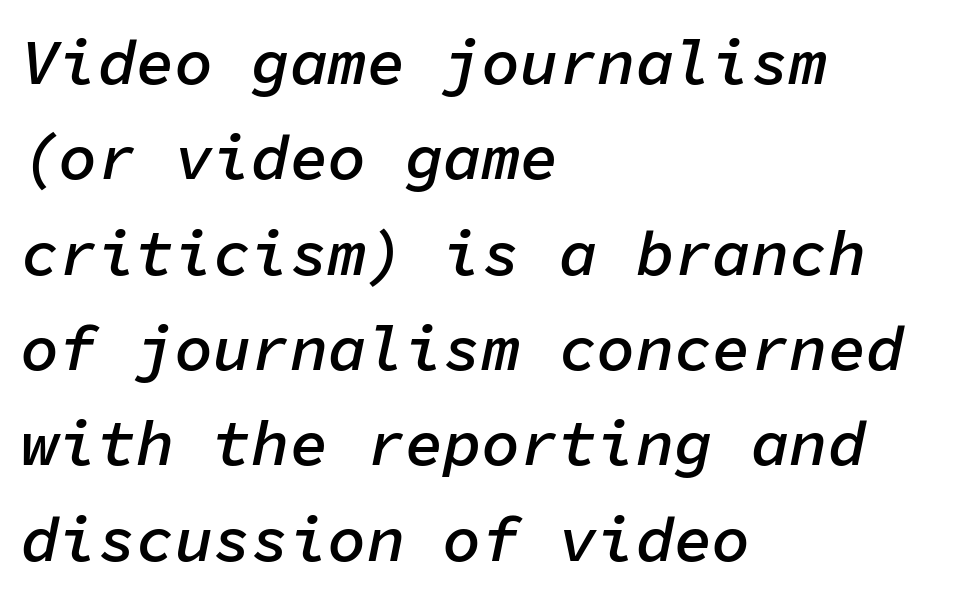
The image shows 64 px semibold type, italic (leaning right), monospaced; set left-aligned, normal line spacing (1.49x), normal letter spacing, not underlined; low stroke contrast and a medium x-height.
